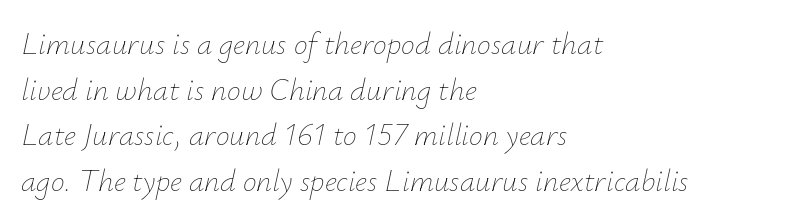
{"italic": "yes", "lean": "right", "slant_degrees": 12, "bold": "no", "weight": "thin", "width": "normal", "stroke_contrast": "low", "x_height": "small", "monospaced": "no", "underline": "no", "align": "left", "line_spacing": "normal", "line_spacing_ratio": 1.47, "letter_spacing": "normal", "letter_spacing_em": 0.0, "glyph_px": 31}
